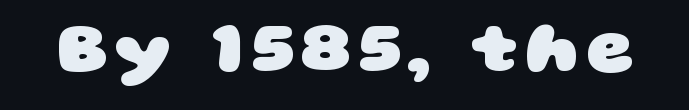
The image shows 73 px heavy, wide sans-serif type; set not underlined; low stroke contrast and a large x-height.
